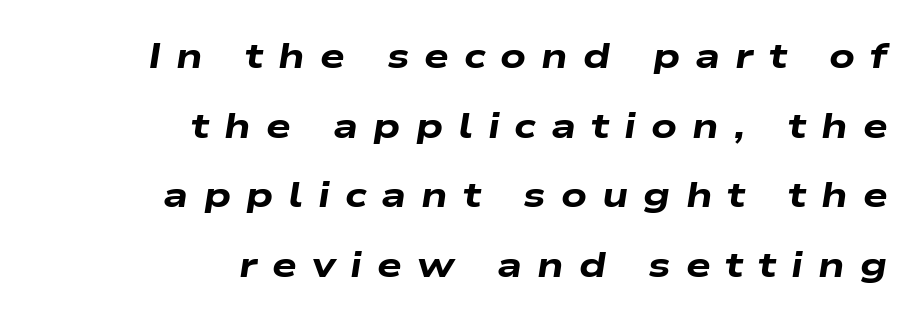
{"italic": "yes", "lean": "right", "slant_degrees": 9, "bold": "yes", "weight": "heavy", "width": "wide", "stroke_contrast": "low", "x_height": "medium", "monospaced": "no", "underline": "no", "align": "right", "line_spacing": "loose", "line_spacing_ratio": 1.99, "letter_spacing": "wide", "letter_spacing_em": 0.43, "glyph_px": 35}
